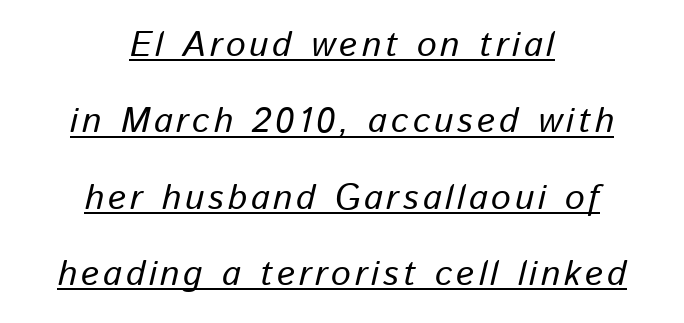
{"italic": "yes", "lean": "right", "slant_degrees": 13, "width": "normal", "stroke_contrast": "low", "x_height": "medium", "monospaced": "no", "underline": "yes", "align": "center", "line_spacing": "loose", "line_spacing_ratio": 2.18, "glyph_px": 35}
